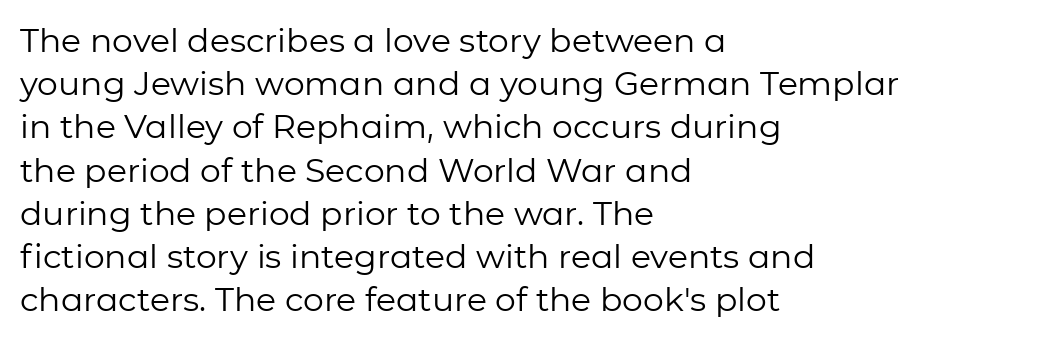
{"serif": "no", "italic": "no", "bold": "no", "weight": "regular", "width": "normal", "stroke_contrast": "low", "x_height": "medium", "monospaced": "no", "underline": "no", "align": "left", "line_spacing": "normal", "line_spacing_ratio": 1.31, "letter_spacing": "normal", "letter_spacing_em": 0.0, "glyph_px": 33}
